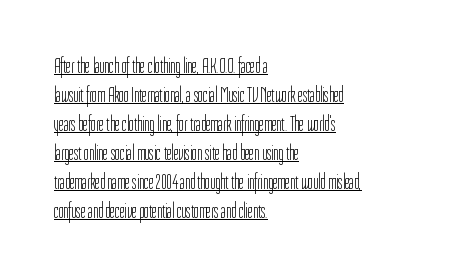
Is the block centered? No — it sits flush against the left margin. Descenders here cross a horizontal rule under the line. Caption: standard tracking, unaltered. Italic: no, the glyphs are upright roman.
